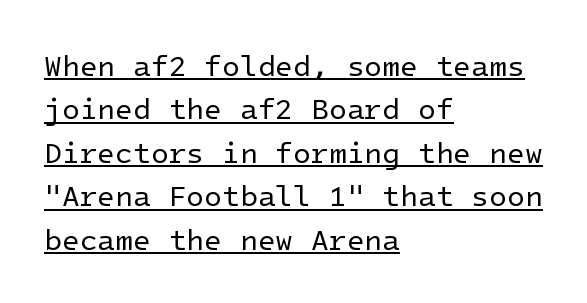
Default kerning and tracking; the words read as compact shapes. How would I describe the line gaps? Plain and ordinary. These glyphs show unthickened strokes, regular width or finer. Has an underline been added? It has. The type sits square on the baseline with zero lean.
